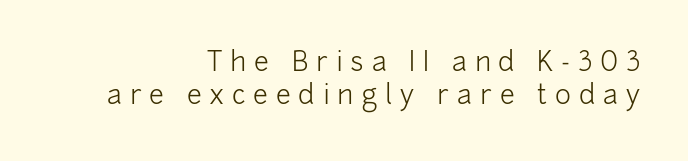
The text block is weighted toward the right margin, trailing off unevenly leftward. Summary of weight: not heavy and not bold. No word sits above an underline. You can tell it's not italic because the verticals are truly vertical. Here the glyphs are tracked loosely, breaking word shapes into spaced letters.
